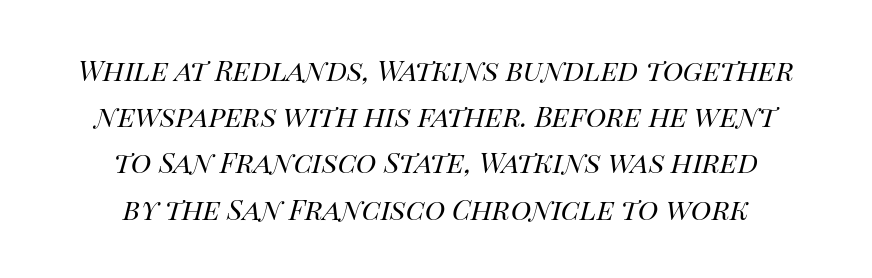
{"italic": "yes", "lean": "right", "slant_degrees": 14, "bold": "no", "weight": "regular", "width": "normal", "stroke_contrast": "high", "x_height": "large", "monospaced": "no", "underline": "no", "align": "center", "line_spacing": "normal", "line_spacing_ratio": 1.65, "letter_spacing": "normal", "letter_spacing_em": 0.0, "glyph_px": 28}
